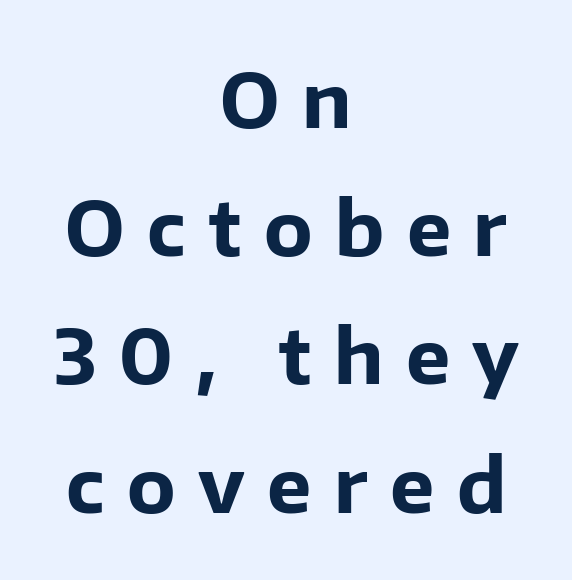
The image shows 75 px bold sans-serif type, upright; set centered, line spacing 1.71x, unusually wide letter spacing (+0.3 em), not underlined; low stroke contrast and a medium x-height.
